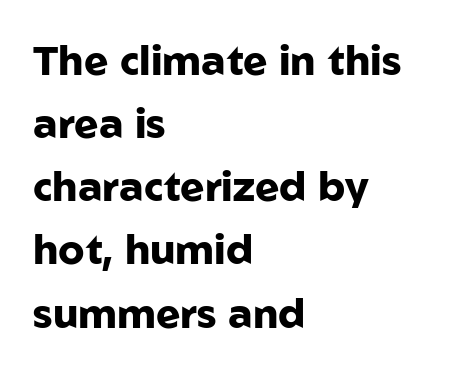
Is there much room between lines? A standard amount, neither cramped nor airy. Does the weight exceed regular? Yes, all the way to bold. The rendering uses natural spacing where letterforms have individual widths. Letterform terminals end flat and unadorned throughout the passage. These lines are set flush left with a ragged right edge. Words appear dense and cohesive because spacing is normal.
